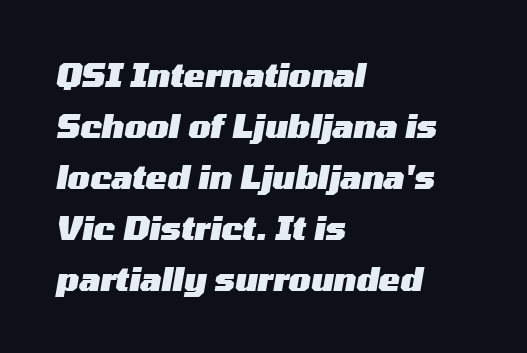
The image shows 32 px heavy, wide type, italic (leaning right); set left-aligned, normal line spacing (1.59x), normal letter spacing, not underlined; medium stroke contrast and a medium x-height.
